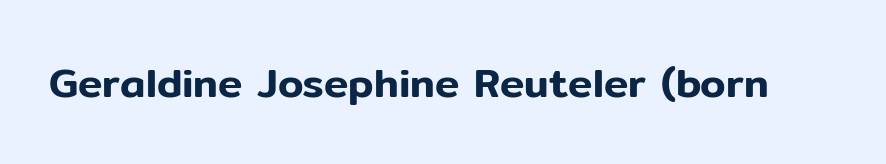
Q: Is the text italic (slanted)? A: No, it is upright.
Q: Is the typeface a serif or a sans-serif typeface? A: Sans-serif.
Q: Is the text underlined? A: No.
Q: Is the spacing between letters normal or unusually wide? A: Normal.
Q: Width (condensed, normal, or wide)? A: Normal.
Q: Stroke contrast? A: Low.
Q: x-height? A: Medium.
Q: Monospaced? A: No.
